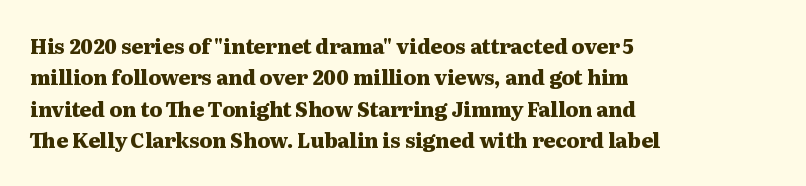
The image shows 20 px bold type, upright; set left-aligned, normal line spacing (1.57x), normal letter spacing, not underlined.
